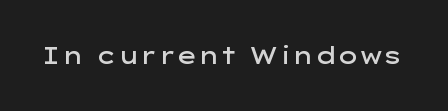
The image shows 23 px text type, upright; set normal letter spacing, not underlined.
